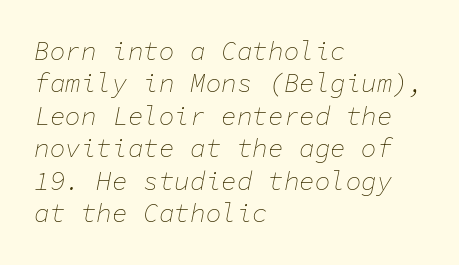
Q: Is the text bold? A: No.
Q: Is the text italic (slanted)? A: Yes, it leans right by about 11 degrees.
Q: Is the text underlined? A: No.
Q: How is the paragraph aligned? A: Left-aligned.
Q: Is the spacing between letters normal or unusually wide? A: Normal.
Q: Is the spacing between lines tight, normal or loose? A: Normal.
